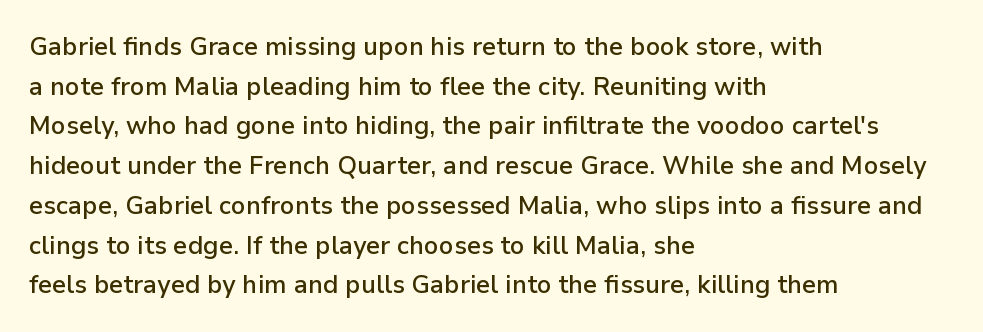
The image shows 25 px text type, upright; set left-aligned, normal line spacing (1.59x), normal letter spacing, not underlined.
